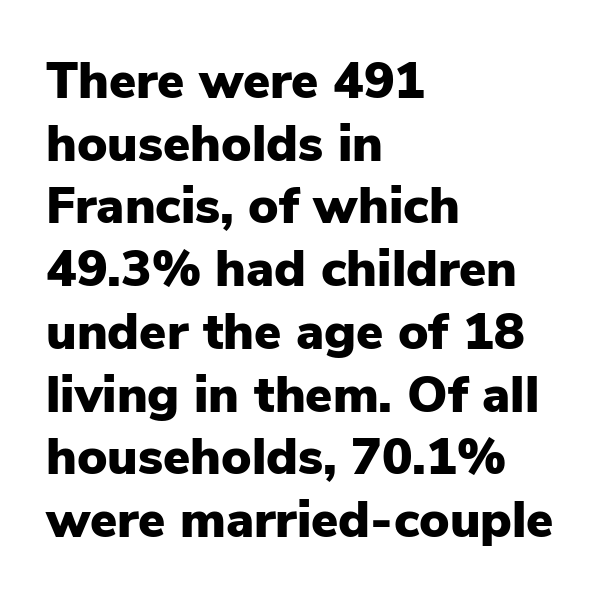
{"serif": "no", "italic": "no", "bold": "yes", "weight": "heavy", "width": "normal", "stroke_contrast": "low", "x_height": "medium", "monospaced": "no", "underline": "no", "align": "left", "line_spacing_ratio": 1.23, "letter_spacing": "normal", "letter_spacing_em": 0.0, "glyph_px": 51}
